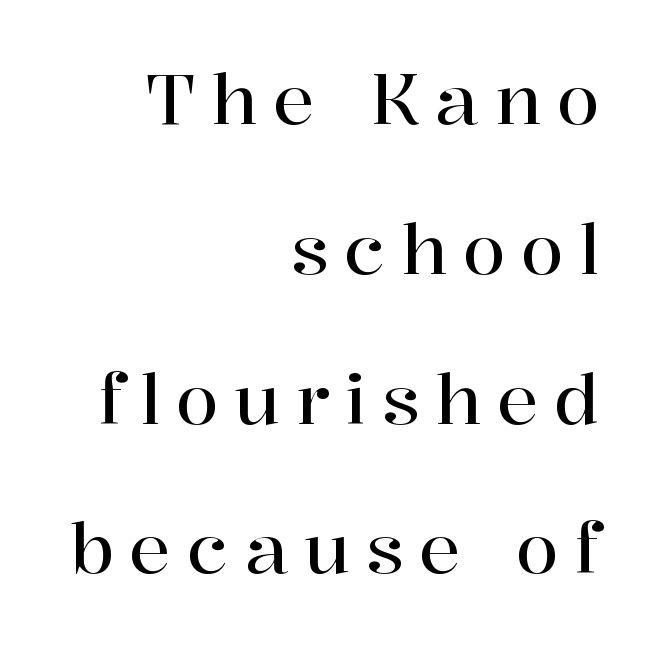
Q: Is the text italic (slanted)? A: No, it is upright.
Q: Is the typeface a serif or a sans-serif typeface? A: Serif.
Q: Is the text underlined? A: No.
Q: How is the paragraph aligned? A: Right-aligned.
Q: Is the spacing between letters normal or unusually wide? A: Unusually wide.
Q: Is the spacing between lines tight, normal or loose? A: Loose.
Q: Width (condensed, normal, or wide)? A: Normal.
Q: Stroke contrast? A: High.
Q: x-height? A: Medium.
Q: Monospaced? A: No.
